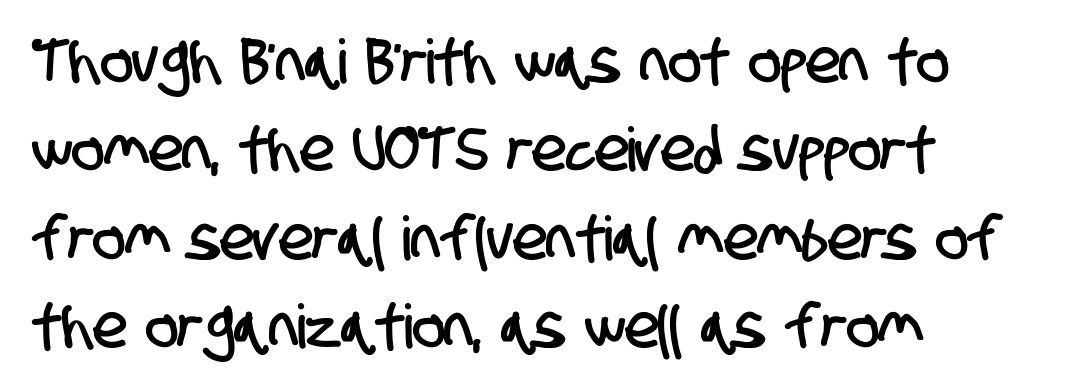
{"serif": "no", "width": "condensed", "stroke_contrast": "low", "x_height": "large", "monospaced": "no", "underline": "no", "align": "left", "line_spacing": "normal", "line_spacing_ratio": 1.45, "letter_spacing": "normal", "letter_spacing_em": 0.0, "glyph_px": 61}
